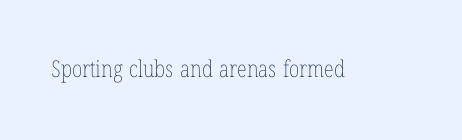
The type is set solid horizontally, with unmodified tracking. Words float on clear page, feet unadorned. A quiet, ordinary-to-light weight characterises the typeface. The type sits square on the baseline with zero lean.
